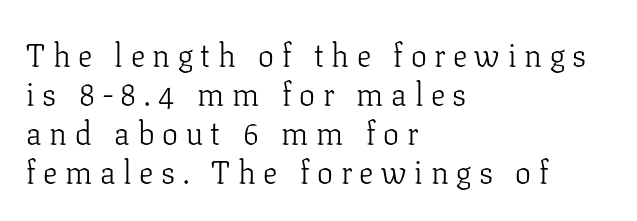
{"serif": "yes", "italic": "no", "bold": "no", "weight": "light", "width": "normal", "stroke_contrast": "low", "x_height": "medium", "monospaced": "no", "underline": "no", "align": "left", "line_spacing_ratio": 1.22, "letter_spacing": "wide", "letter_spacing_em": 0.24, "glyph_px": 32}
